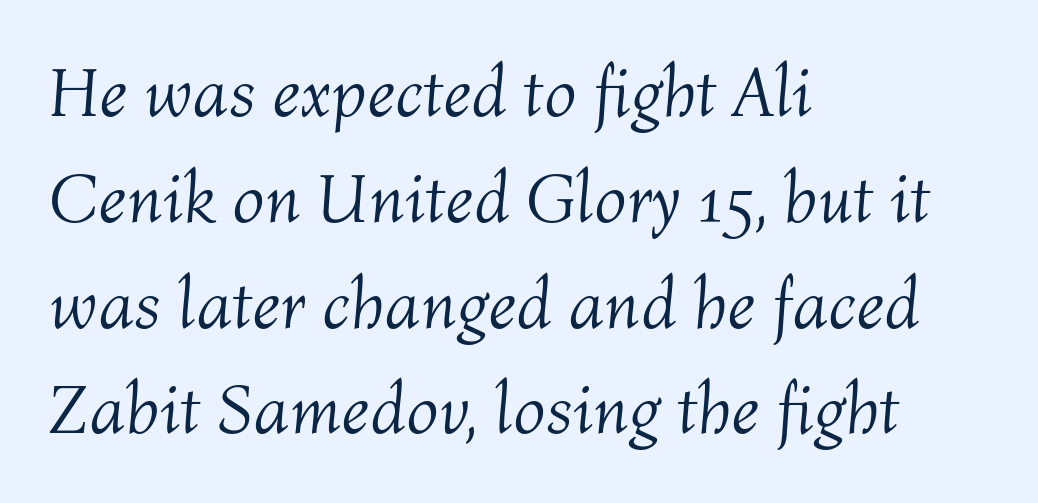
The image shows 71 px light type, italic (leaning right); set left-aligned, normal line spacing (1.49x), normal letter spacing, not underlined; medium stroke contrast and a medium x-height.
